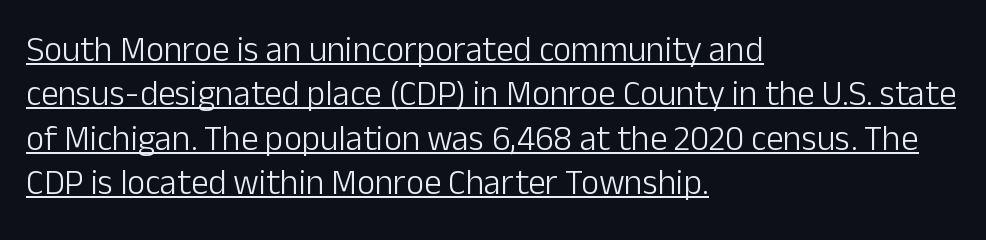
{"serif": "no", "italic": "no", "bold": "no", "weight": "light", "width": "normal", "stroke_contrast": "low", "x_height": "medium", "monospaced": "no", "underline": "yes", "align": "left", "line_spacing": "normal", "line_spacing_ratio": 1.27, "letter_spacing": "normal", "letter_spacing_em": 0.0, "glyph_px": 35}
